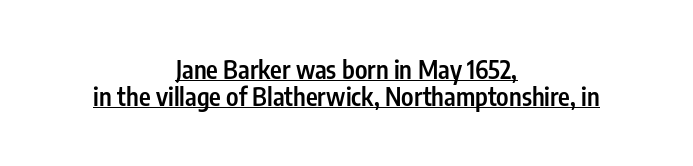
{"italic": "no", "bold": "semi", "underline": "yes", "align": "center", "line_spacing": "tight", "line_spacing_ratio": 1.09, "letter_spacing": "normal", "letter_spacing_em": 0.0, "glyph_px": 25}
